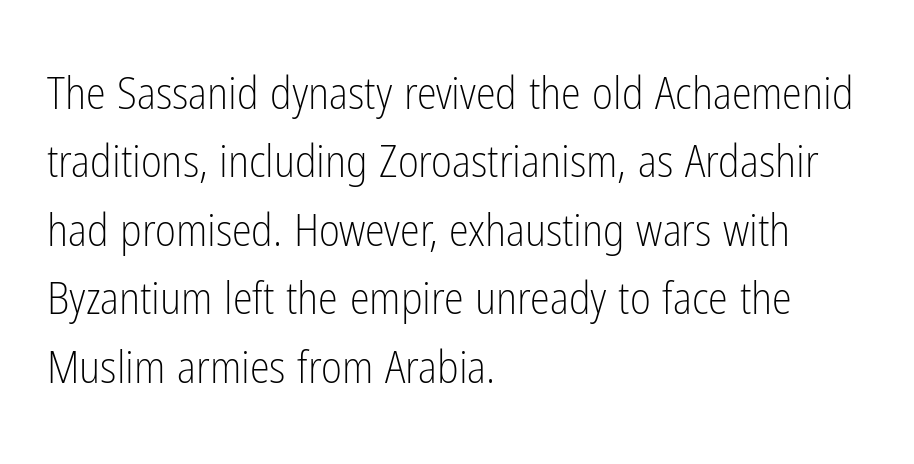
The image shows 45 px light, condensed sans-serif type, upright; set left-aligned, normal line spacing (1.52x), normal letter spacing, not underlined; low stroke contrast and a medium x-height.
